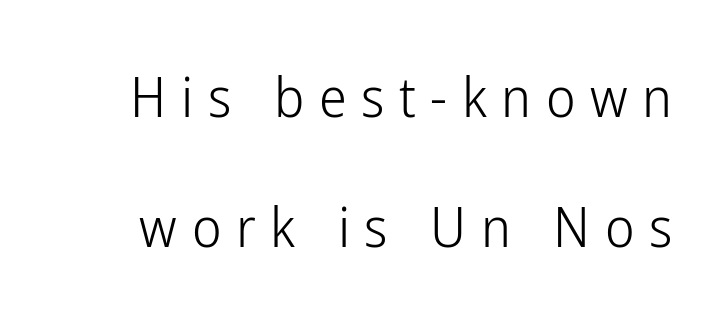
Q: Is the text bold? A: No.
Q: Is the text italic (slanted)? A: No, it is upright.
Q: Is the typeface a serif or a sans-serif typeface? A: Sans-serif.
Q: Is the text underlined? A: No.
Q: Is the spacing between letters normal or unusually wide? A: Unusually wide.
Q: Is the spacing between lines tight, normal or loose? A: Loose.
Q: Width (condensed, normal, or wide)? A: Condensed.
Q: Stroke contrast? A: Low.
Q: x-height? A: Medium.
Q: Monospaced? A: No.
